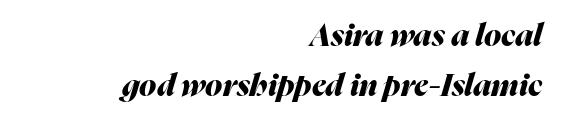
If you drew a line through each stem, it would be angled. The face used here has the dense, thick strokes of a bold. Each letter keeps its own natural width here, so spacing adapts to shape. No word sits above an underline. Nothing unusual about the tracking: characters are spaced as the font intends. Line ends are locked; line starts wander.
